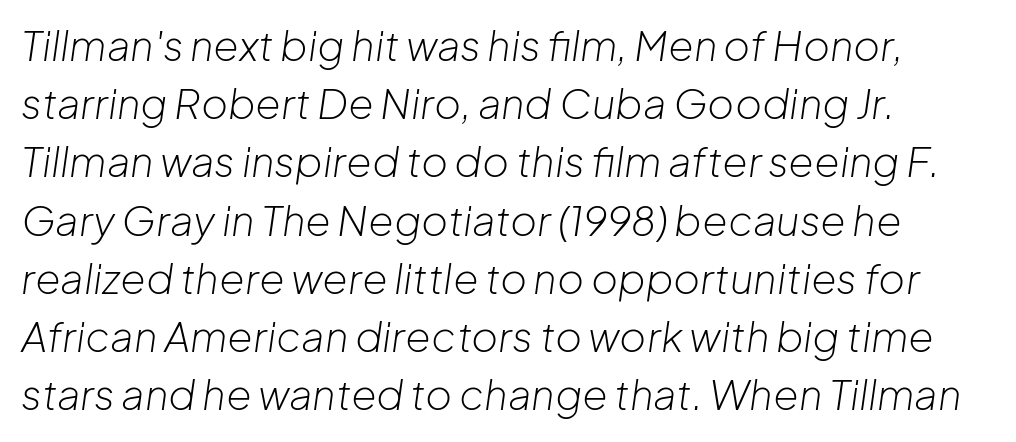
Descender tails drop into unmarked territory. Caption: face not bold, strokes unweighted. The passage shown has conventional tracking throughout. Proportional: the letters do not fall into vertical columns.
